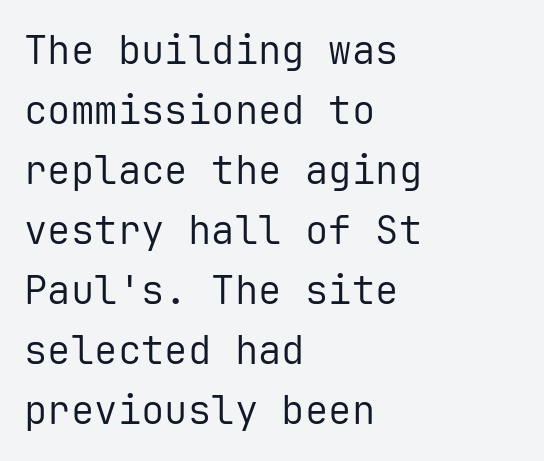
{"serif": "no", "italic": "no", "bold": "no", "weight": "regular", "width": "normal", "stroke_contrast": "low", "x_height": "medium", "monospaced": "yes", "underline": "no", "align": "left", "line_spacing": "normal", "line_spacing_ratio": 1.54, "letter_spacing": "normal", "letter_spacing_em": 0.0, "glyph_px": 39}
